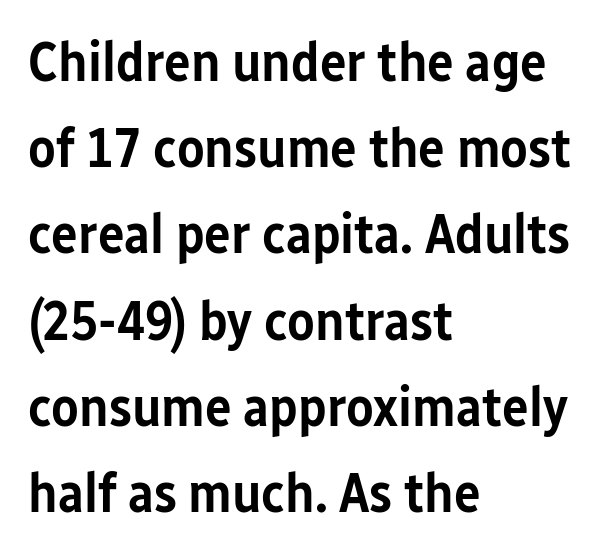
Q: Is the text bold? A: Semi-bold.
Q: Is the text italic (slanted)? A: No, it is upright.
Q: Is the typeface a serif or a sans-serif typeface? A: Sans-serif.
Q: Is the text underlined? A: No.
Q: How is the paragraph aligned? A: Left-aligned.
Q: Is the spacing between letters normal or unusually wide? A: Normal.
Q: Is the spacing between lines tight, normal or loose? A: Normal.
Q: Width (condensed, normal, or wide)? A: Condensed.
Q: Stroke contrast? A: Low.
Q: x-height? A: Medium.
Q: Monospaced? A: No.
